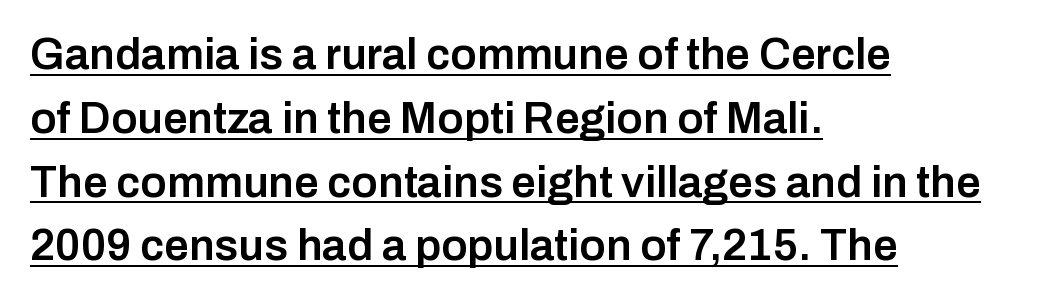
Q: Is the text bold? A: Semi-bold.
Q: Is the text italic (slanted)? A: No, it is upright.
Q: Is the typeface a serif or a sans-serif typeface? A: Sans-serif.
Q: Is the text underlined? A: Yes.
Q: How is the paragraph aligned? A: Left-aligned.
Q: Is the spacing between letters normal or unusually wide? A: Normal.
Q: Is the spacing between lines tight, normal or loose? A: Normal.
Q: Width (condensed, normal, or wide)? A: Normal.
Q: Stroke contrast? A: Low.
Q: x-height? A: Medium.
Q: Monospaced? A: No.
